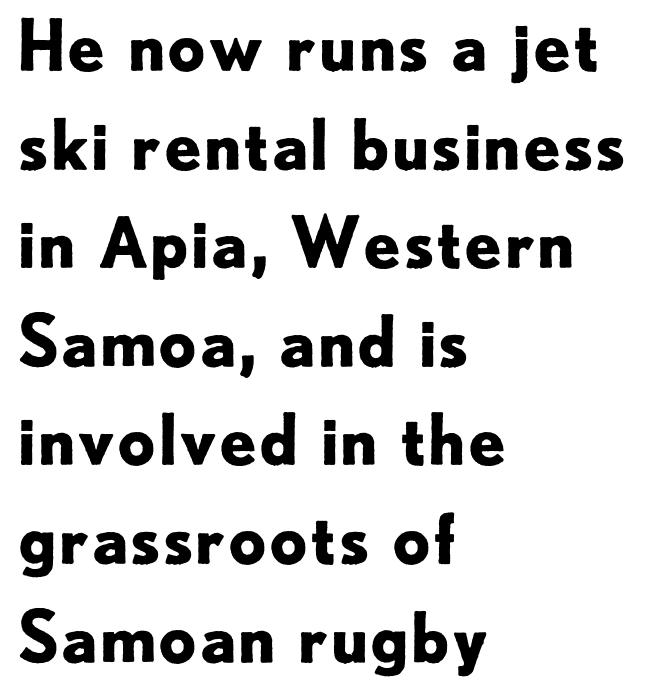
The image shows 68 px bold sans-serif type, upright; set left-aligned, normal line spacing (1.45x), normal letter spacing, not underlined; low stroke contrast and a small x-height.
